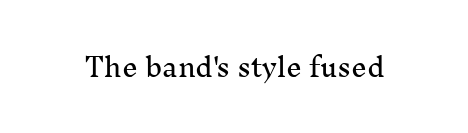
The image shows 25 px text type, upright; set normal letter spacing, not underlined.
